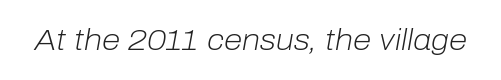
The image shows 30 px light type, italic (leaning right); set normal letter spacing, not underlined; low stroke contrast and a medium x-height.
